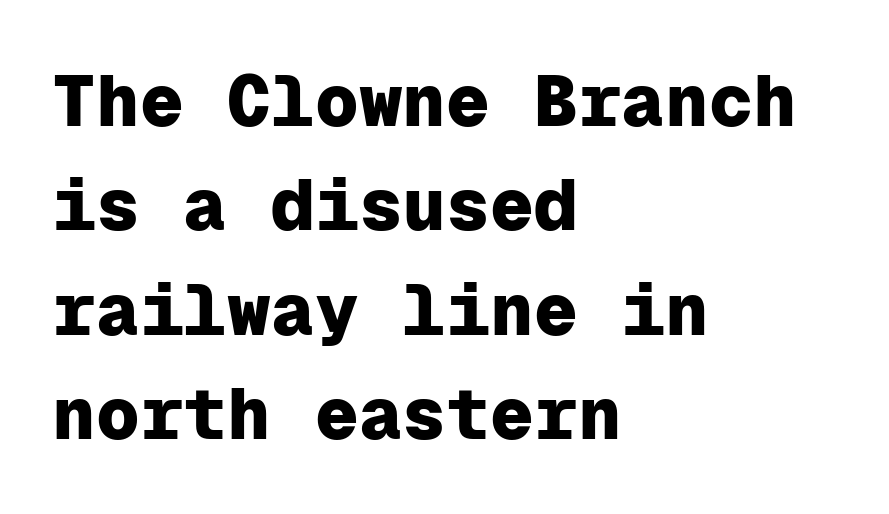
Q: Is the text bold? A: Yes.
Q: Is the text italic (slanted)? A: No, it is upright.
Q: Is the typeface a serif or a sans-serif typeface? A: Sans-serif.
Q: Is the text underlined? A: No.
Q: How is the paragraph aligned? A: Left-aligned.
Q: Is the spacing between letters normal or unusually wide? A: Normal.
Q: Is the spacing between lines tight, normal or loose? A: Normal.
Q: Width (condensed, normal, or wide)? A: Normal.
Q: Stroke contrast? A: Low.
Q: x-height? A: Medium.
Q: Monospaced? A: Yes.
